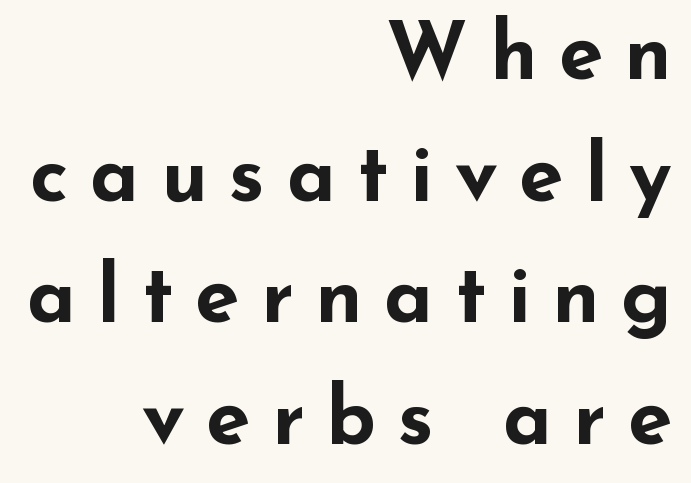
Q: Is the text bold? A: Yes.
Q: Is the text italic (slanted)? A: No, it is upright.
Q: Is the typeface a serif or a sans-serif typeface? A: Sans-serif.
Q: Is the text underlined? A: No.
Q: How is the paragraph aligned? A: Right-aligned.
Q: Is the spacing between letters normal or unusually wide? A: Unusually wide.
Q: Is the spacing between lines tight, normal or loose? A: Normal.
Q: Width (condensed, normal, or wide)? A: Wide.
Q: Stroke contrast? A: Low.
Q: x-height? A: Small.
Q: Monospaced? A: No.
